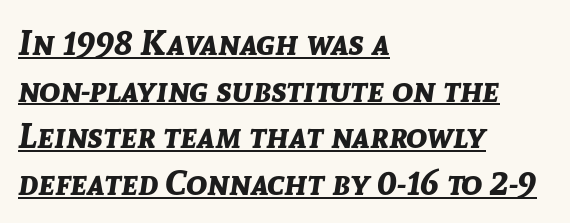
{"italic": "yes", "lean": "right", "slant_degrees": 8, "bold": "yes", "weight": "bold", "width": "normal", "stroke_contrast": "low", "x_height": "medium", "monospaced": "no", "underline": "yes", "align": "left", "line_spacing": "normal", "line_spacing_ratio": 1.33, "letter_spacing": "normal", "letter_spacing_em": 0.0, "glyph_px": 35}
